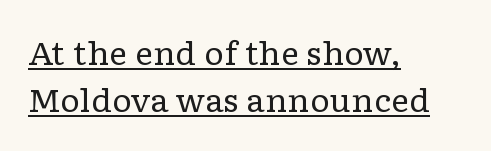
The image shows 31 px regular-weight, wide serif type, upright; set left-aligned, normal line spacing (1.52x), normal letter spacing, underlined; low stroke contrast and a medium x-height.
